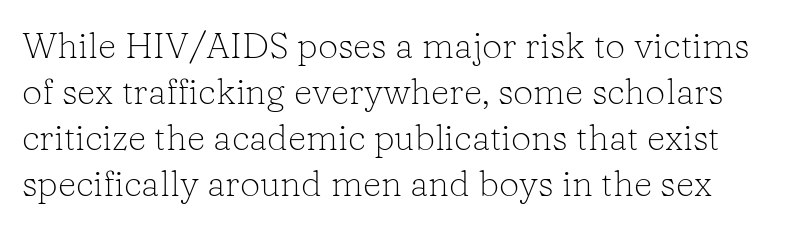
Q: Is the text bold? A: No.
Q: Is the text italic (slanted)? A: No, it is upright.
Q: Is the typeface a serif or a sans-serif typeface? A: Serif.
Q: Is the text underlined? A: No.
Q: Is the spacing between letters normal or unusually wide? A: Normal.
Q: Is the spacing between lines tight, normal or loose? A: Normal.
Q: Width (condensed, normal, or wide)? A: Normal.
Q: Stroke contrast? A: Low.
Q: x-height? A: Medium.
Q: Monospaced? A: No.
